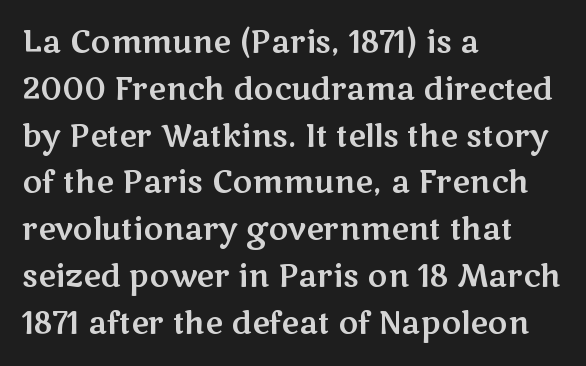
Q: Is the text italic (slanted)? A: No, it is upright.
Q: Is the typeface a serif or a sans-serif typeface? A: Sans-serif.
Q: Is the text underlined? A: No.
Q: How is the paragraph aligned? A: Left-aligned.
Q: Is the spacing between letters normal or unusually wide? A: Normal.
Q: Is the spacing between lines tight, normal or loose? A: Normal.
Q: Width (condensed, normal, or wide)? A: Wide.
Q: Stroke contrast? A: Medium.
Q: x-height? A: Medium.
Q: Monospaced? A: No.
